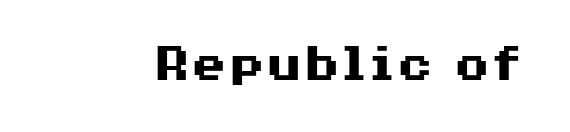
You could call the tracking neutral — neither tight nor loose. This sample uses a sans-serif face. Note the varied advance widths — an 'i' is clearly narrower than an 'm'. Every letter is thick-stroked: bold, no question.
